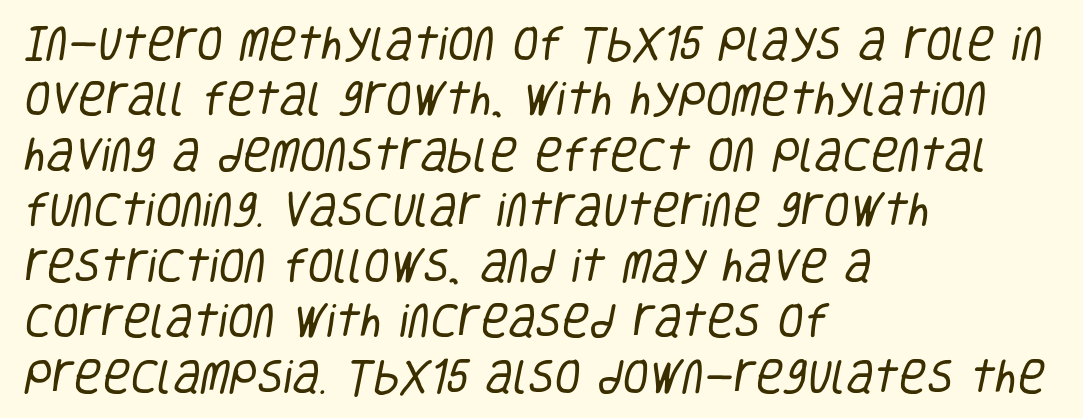
{"serif": "no", "bold": "no", "weight": "regular", "width": "condensed", "stroke_contrast": "low", "x_height": "large", "monospaced": "no", "underline": "no", "align": "left", "line_spacing": "normal", "line_spacing_ratio": 1.46, "letter_spacing": "normal", "letter_spacing_em": 0.0, "glyph_px": 38}
